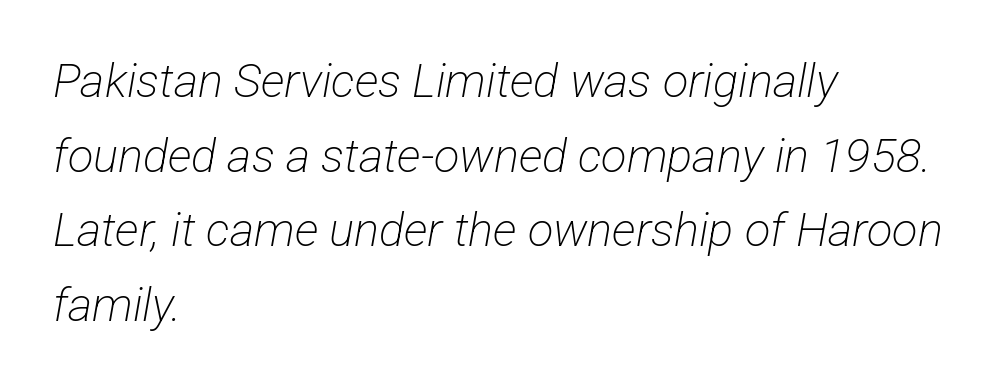
{"serif": "no", "bold": "no", "weight": "light", "width": "condensed", "stroke_contrast": "low", "x_height": "medium", "monospaced": "no", "underline": "no", "align": "left", "line_spacing": "normal", "line_spacing_ratio": 1.59, "letter_spacing": "normal", "letter_spacing_em": 0.0, "glyph_px": 47}
